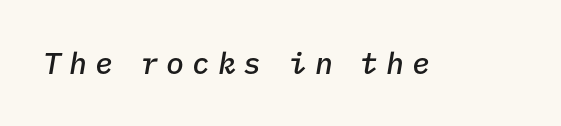
{"italic": "yes", "lean": "right", "slant_degrees": 9, "bold": "semi", "weight": "semibold", "width": "normal", "stroke_contrast": "low", "x_height": "medium", "monospaced": "yes", "underline": "no", "letter_spacing": "wide", "letter_spacing_em": 0.26, "glyph_px": 30}
